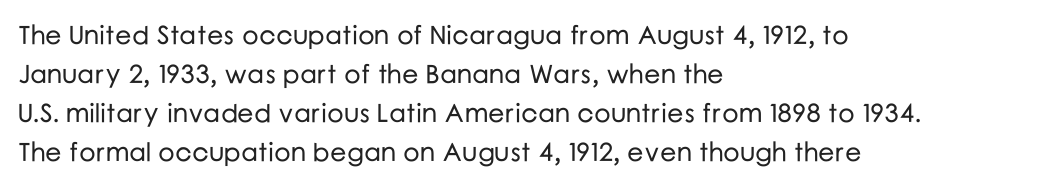
Q: Is the text italic (slanted)? A: No, it is upright.
Q: Is the text underlined? A: No.
Q: How is the paragraph aligned? A: Left-aligned.
Q: Is the spacing between letters normal or unusually wide? A: Normal.
Q: Is the spacing between lines tight, normal or loose? A: Normal.
